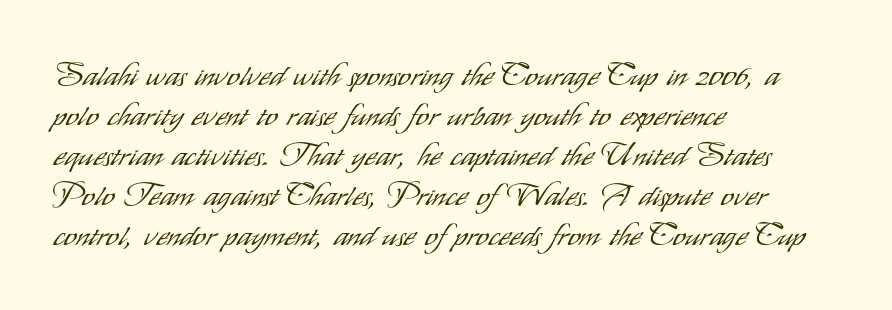
Q: Is the text bold? A: No.
Q: Is the text italic (slanted)? A: Yes.
Q: Is the typeface a serif or a sans-serif typeface? A: Sans-serif.
Q: Is the text underlined? A: No.
Q: How is the paragraph aligned? A: Left-aligned.
Q: Is the spacing between letters normal or unusually wide? A: Normal.
Q: Is the spacing between lines tight, normal or loose? A: Normal.
Q: Width (condensed, normal, or wide)? A: Condensed.
Q: Stroke contrast? A: Low.
Q: x-height? A: Small.
Q: Monospaced? A: No.
